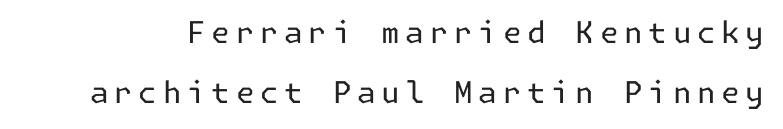
The baseline area is clear. The weight would be labelled regular, book, light, or lighter still. The typography opts for an upright posture over an oblique one. The characters display no serif detailing; their extremities are plain. Each new line begins a long way beneath the previous one.
